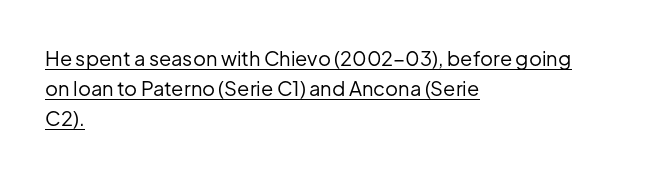
Compared with typical paragraphs, the rows here are spaced about the same. These glyphs show unthickened strokes, regular width or finer. In designer terms, the underline attribute is active on this setting. Teacher's note: observe the even left margin — that is flush-left alignment.
